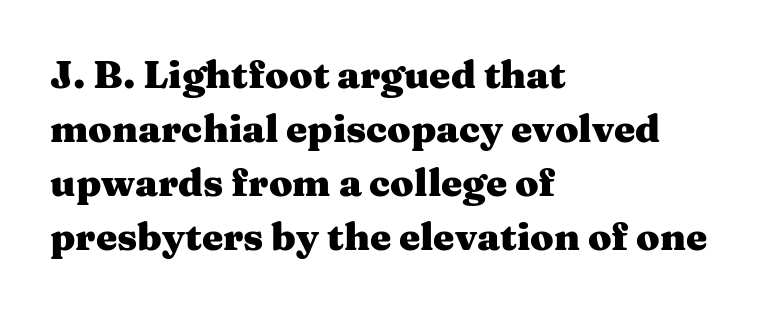
Q: Is the text bold? A: Yes.
Q: Is the text italic (slanted)? A: No, it is upright.
Q: Is the typeface a serif or a sans-serif typeface? A: Serif.
Q: Is the text underlined? A: No.
Q: How is the paragraph aligned? A: Left-aligned.
Q: Is the spacing between letters normal or unusually wide? A: Normal.
Q: Is the spacing between lines tight, normal or loose? A: Normal.
Q: Width (condensed, normal, or wide)? A: Wide.
Q: Stroke contrast? A: Medium.
Q: x-height? A: Medium.
Q: Monospaced? A: No.
